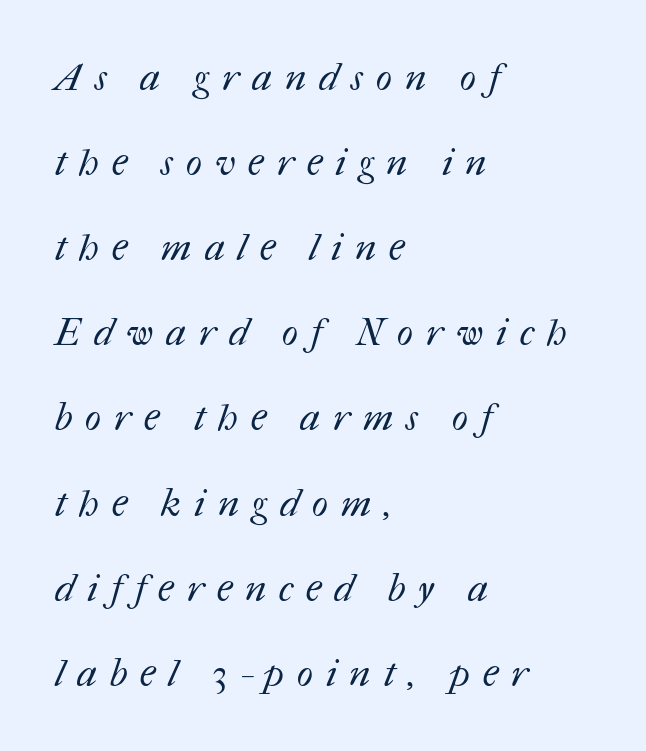
{"bold": "no", "weight": "regular", "width": "normal", "stroke_contrast": "medium", "x_height": "medium", "monospaced": "no", "underline": "no", "align": "left", "line_spacing": "loose", "line_spacing_ratio": 2.24, "letter_spacing": "wide", "letter_spacing_em": 0.34, "glyph_px": 38}
